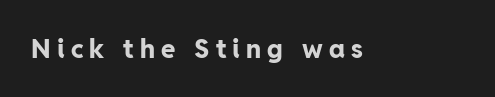
{"italic": "no", "bold": "yes", "underline": "no", "letter_spacing": "wide", "letter_spacing_em": 0.23, "glyph_px": 26}
